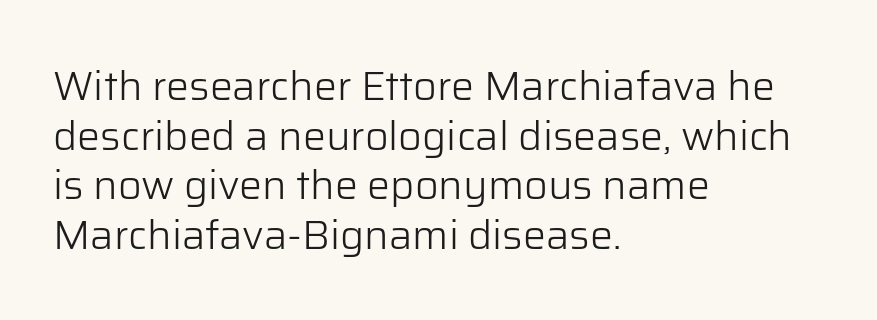
The image shows 41 px light sans-serif type, upright; set left-aligned, line spacing 1.21x, normal letter spacing, not underlined; low stroke contrast and a medium x-height.
